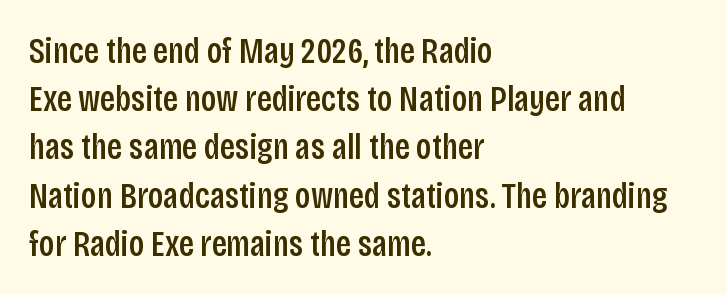
Q: Is the text italic (slanted)? A: No, it is upright.
Q: Is the typeface a serif or a sans-serif typeface? A: Sans-serif.
Q: Is the text underlined? A: No.
Q: How is the paragraph aligned? A: Left-aligned.
Q: Is the spacing between letters normal or unusually wide? A: Normal.
Q: Is the spacing between lines tight, normal or loose? A: Normal.
Q: Width (condensed, normal, or wide)? A: Condensed.
Q: Stroke contrast? A: Low.
Q: x-height? A: Large.
Q: Monospaced? A: No.
